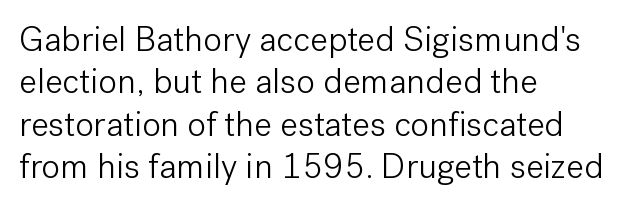
Each letter keeps its own natural width here, so spacing adapts to shape. Horizontal alignment here is leftward, the default for most running prose. The passage shown is typeset with a sans-serif family. No letter is thick-stroked: the sample isn't bold. The specimen reads as upright at a glance. Descenders hang freely into open space.
